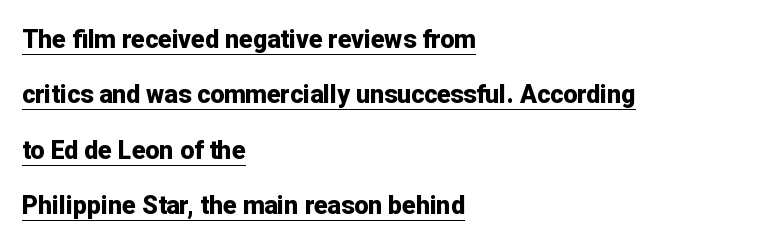
Every row of glyphs begins at an identical x-position on the left. Like a heading marked for emphasis, these lines bear an underscore. Does the weight exceed regular? Yes, all the way to bold. Posture: straight, roman, zero tilt. What's the leading like? Stretched, with rows far apart. Is the letter spacing exaggerated? No — it looks like the ordinary default.
